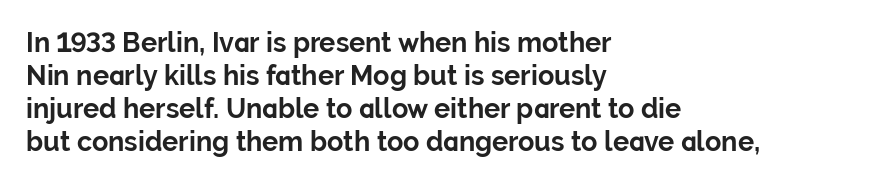
Q: Is the text bold? A: Yes.
Q: Is the text italic (slanted)? A: No, it is upright.
Q: Is the text underlined? A: No.
Q: How is the paragraph aligned? A: Left-aligned.
Q: Is the spacing between letters normal or unusually wide? A: Normal.
